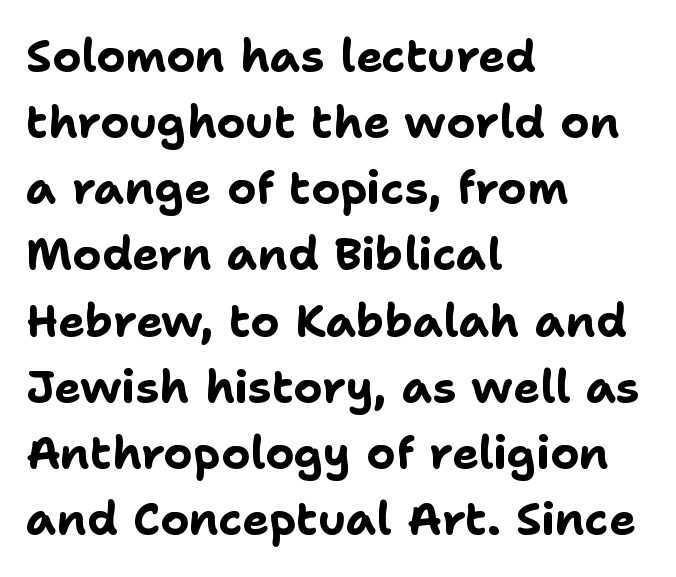
The glyphs in this specimen are sans serif. Is this a fixed-width face? No — the glyphs have proportional, varying widths. These lines sit exactly where default settings would place them. Check under the words: just untouched page.
